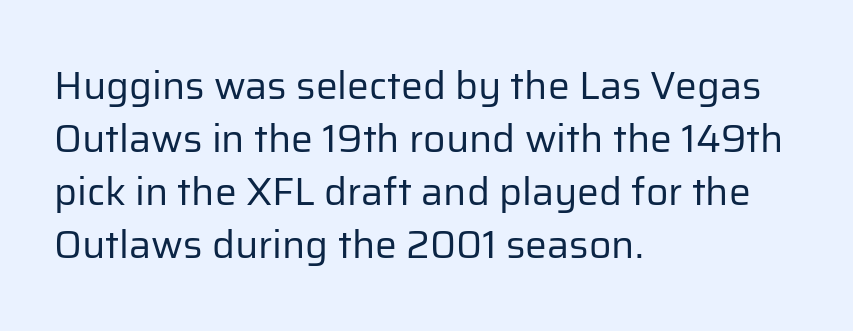
{"serif": "no", "italic": "no", "bold": "no", "weight": "regular", "width": "normal", "stroke_contrast": "low", "x_height": "medium", "monospaced": "no", "underline": "no", "align": "left", "line_spacing": "normal", "line_spacing_ratio": 1.36, "letter_spacing": "normal", "letter_spacing_em": 0.0, "glyph_px": 39}
